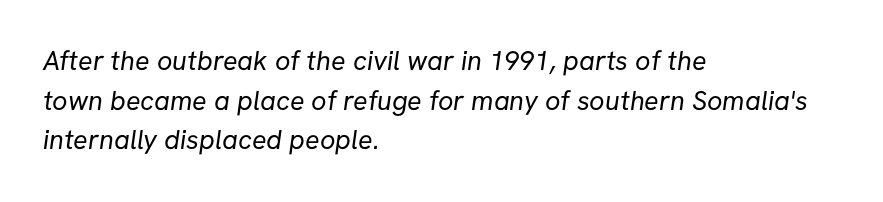
{"bold": "no", "underline": "no", "align": "left", "line_spacing": "normal", "line_spacing_ratio": 1.47, "letter_spacing": "normal", "letter_spacing_em": 0.0, "glyph_px": 27}
